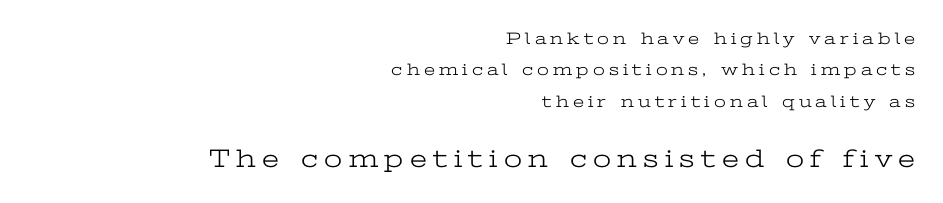
The image shows 26 px text type, upright; set right-aligned, line spacing 1.85x, unusually wide letter spacing (+0.24 em), not underlined; the second (bottom) block is 1.53x larger.
